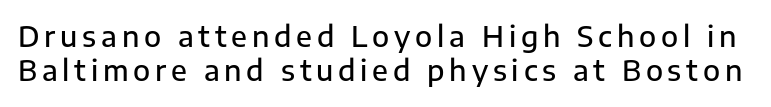
{"serif": "no", "italic": "no", "bold": "semi", "weight": "semibold", "width": "normal", "stroke_contrast": "low", "x_height": "medium", "monospaced": "no", "underline": "no", "line_spacing_ratio": 1.23, "glyph_px": 28}
